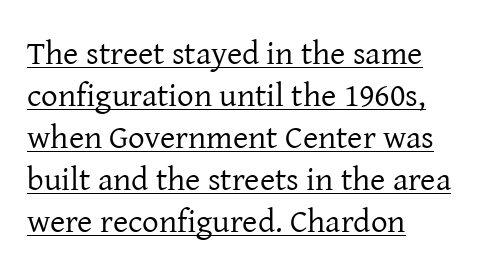
Q: Is the text bold? A: No.
Q: Is the text italic (slanted)? A: No, it is upright.
Q: Is the typeface a serif or a sans-serif typeface? A: Serif.
Q: Is the text underlined? A: Yes.
Q: How is the paragraph aligned? A: Left-aligned.
Q: Is the spacing between letters normal or unusually wide? A: Normal.
Q: Is the spacing between lines tight, normal or loose? A: Normal.
Q: Width (condensed, normal, or wide)? A: Normal.
Q: Stroke contrast? A: Low.
Q: x-height? A: Medium.
Q: Monospaced? A: No.
